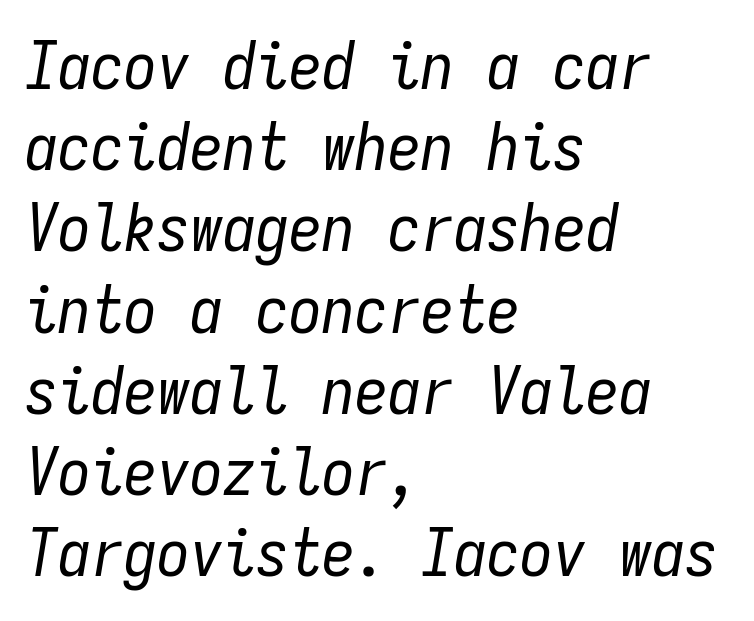
Q: Is the text bold? A: No.
Q: Is the text italic (slanted)? A: Yes, it leans right by about 9 degrees.
Q: Is the text underlined? A: No.
Q: How is the paragraph aligned? A: Left-aligned.
Q: Is the spacing between letters normal or unusually wide? A: Normal.
Q: Width (condensed, normal, or wide)? A: Condensed.
Q: Stroke contrast? A: Low.
Q: x-height? A: Medium.
Q: Monospaced? A: Yes.
